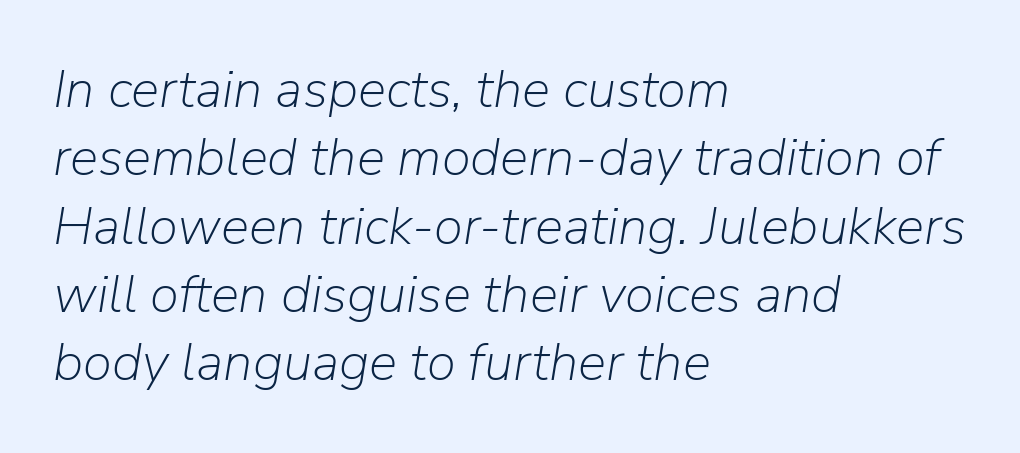
Q: Is the text bold? A: No.
Q: Is the text italic (slanted)? A: Yes, it leans right by about 9 degrees.
Q: Is the text underlined? A: No.
Q: How is the paragraph aligned? A: Left-aligned.
Q: Is the spacing between letters normal or unusually wide? A: Normal.
Q: Is the spacing between lines tight, normal or loose? A: Normal.
Q: Width (condensed, normal, or wide)? A: Normal.
Q: Stroke contrast? A: Low.
Q: x-height? A: Medium.
Q: Monospaced? A: No.
